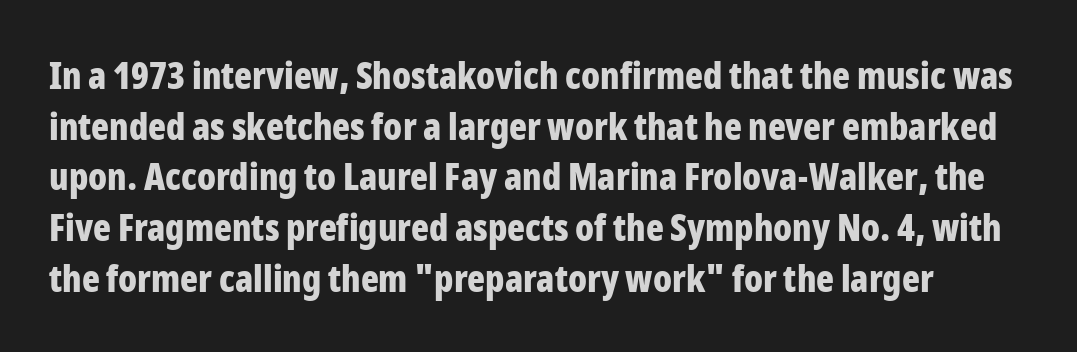
{"serif": "no", "italic": "no", "bold": "yes", "weight": "bold", "width": "condensed", "stroke_contrast": "low", "x_height": "medium", "monospaced": "no", "underline": "no", "line_spacing": "normal", "line_spacing_ratio": 1.37, "letter_spacing": "normal", "letter_spacing_em": 0.0, "glyph_px": 37}
